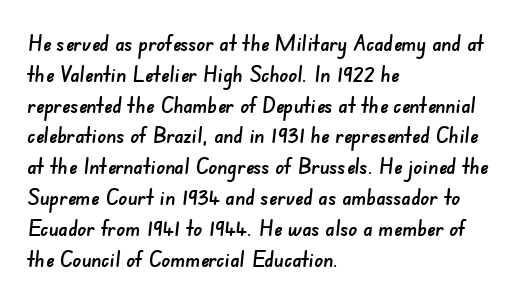
Letters rest on an invisible, unmarked baseline. How would I describe the line gaps? Plain and ordinary. Each word holds together tightly as a unit, with standard inter-letter gaps. These lines stack with their left ends in a neat column.
